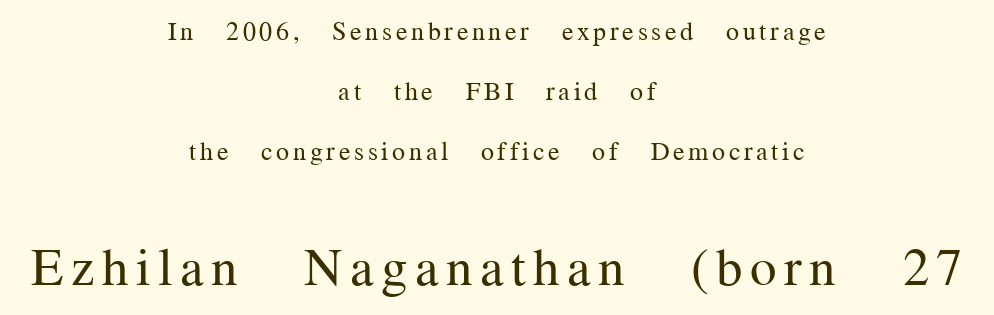
The image shows 53 px regular-weight serif type, upright; set centered, loose line spacing (2.31x), not underlined; the second (bottom) block is 2.04x larger; medium stroke contrast and a medium x-height.
